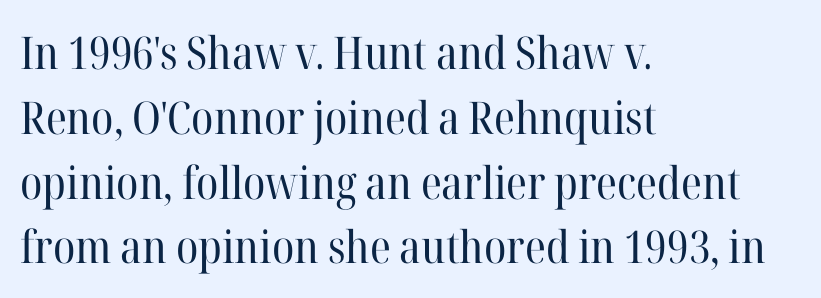
{"serif": "yes", "italic": "no", "bold": "no", "weight": "regular", "width": "normal", "stroke_contrast": "high", "x_height": "medium", "monospaced": "no", "underline": "no", "align": "left", "line_spacing": "normal", "line_spacing_ratio": 1.44, "letter_spacing": "normal", "letter_spacing_em": 0.0, "glyph_px": 45}
